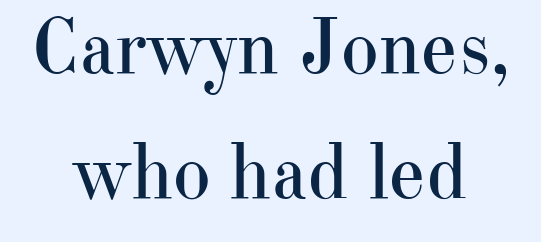
The image shows 80 px regular-weight serif type, upright; set centered, normal line spacing (1.56x), normal letter spacing, not underlined; high stroke contrast and a small x-height.
